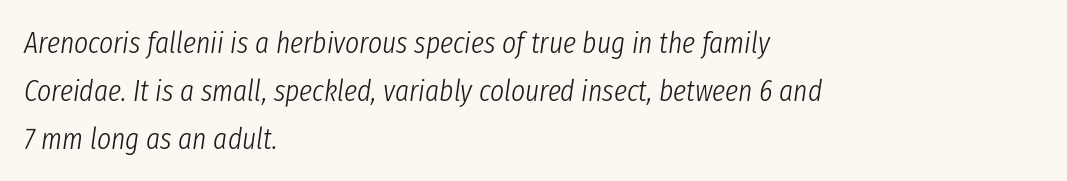
{"italic": "yes", "lean": "right", "slant_degrees": 8, "bold": "no", "weight": "light", "width": "condensed", "stroke_contrast": "low", "x_height": "medium", "monospaced": "no", "underline": "no", "align": "left", "line_spacing": "normal", "line_spacing_ratio": 1.6, "letter_spacing": "normal", "letter_spacing_em": 0.0, "glyph_px": 30}
